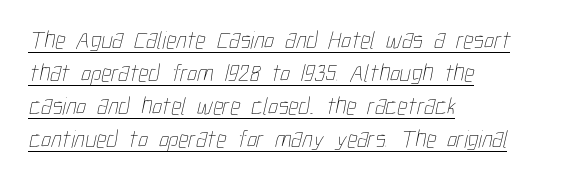
Q: Is the text bold? A: No.
Q: Is the text underlined? A: Yes.
Q: How is the paragraph aligned? A: Left-aligned.
Q: Is the spacing between letters normal or unusually wide? A: Normal.
Q: Is the spacing between lines tight, normal or loose? A: Normal.
